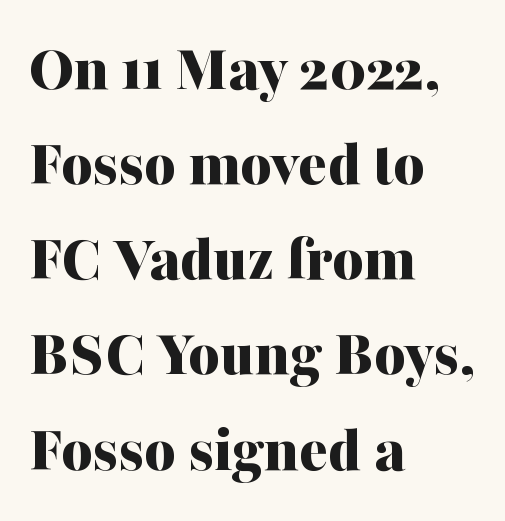
Descenders are the only things crossing below the line. Think of a printed novel: that variable character pitch is what you see here. The rendering uses a bold face; every stroke is thick and dark. Compared with typical body copy, the letter spacing here is the same.
